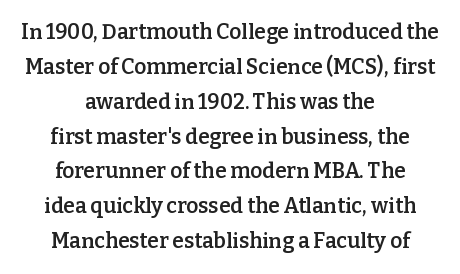
The passage shown is semibold, sitting just below true bold. It's the straight-up-and-down kind of type. Neither beginnings nor endings align; midpoints do. Here the glyphs are tracked normally, forming tight word shapes.
